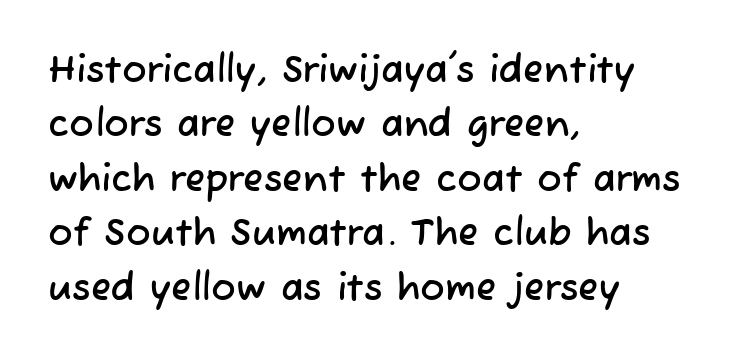
Q: Is the typeface a serif or a sans-serif typeface? A: Sans-serif.
Q: Is the text underlined? A: No.
Q: How is the paragraph aligned? A: Left-aligned.
Q: Is the spacing between letters normal or unusually wide? A: Normal.
Q: Is the spacing between lines tight, normal or loose? A: Normal.
Q: Width (condensed, normal, or wide)? A: Normal.
Q: Stroke contrast? A: Low.
Q: x-height? A: Medium.
Q: Monospaced? A: No.
